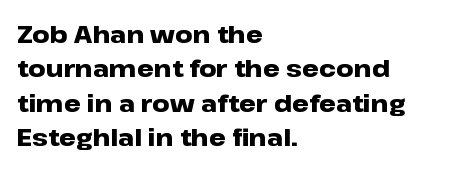
{"italic": "no", "bold": "yes", "underline": "no", "align": "left", "line_spacing": "normal", "line_spacing_ratio": 1.43, "letter_spacing": "normal", "letter_spacing_em": 0.0, "glyph_px": 24}
